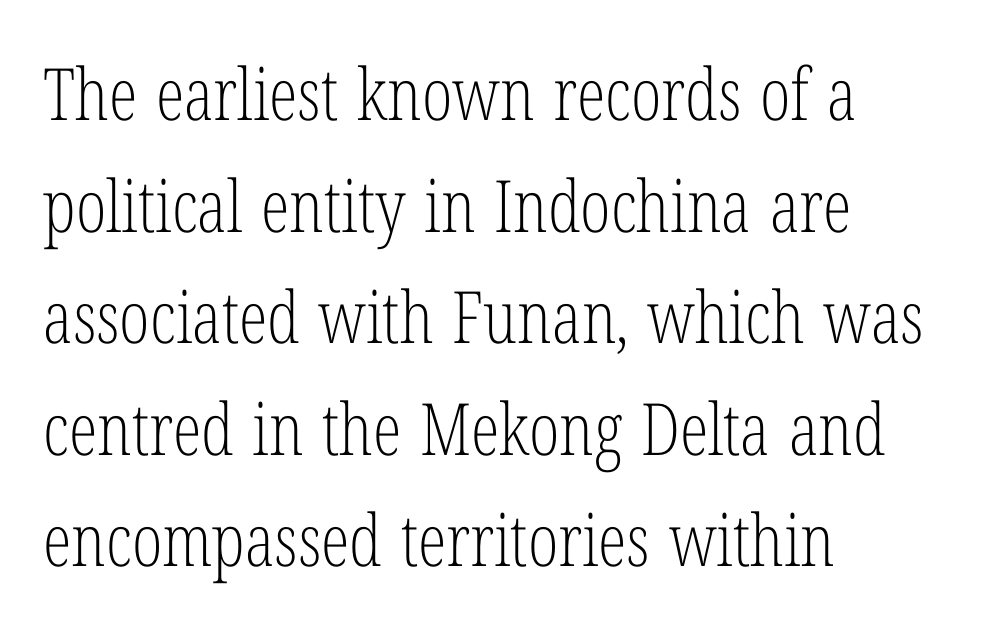
{"serif": "yes", "italic": "no", "bold": "no", "weight": "light", "width": "condensed", "stroke_contrast": "low", "x_height": "medium", "monospaced": "no", "underline": "no", "align": "left", "line_spacing": "normal", "line_spacing_ratio": 1.55, "letter_spacing": "normal", "letter_spacing_em": 0.0, "glyph_px": 72}
